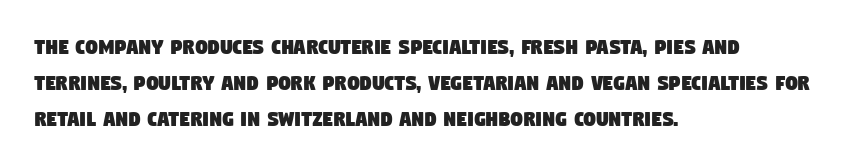
The image shows 24 px text type; set left-aligned, normal line spacing (1.5x), normal letter spacing, not underlined.
